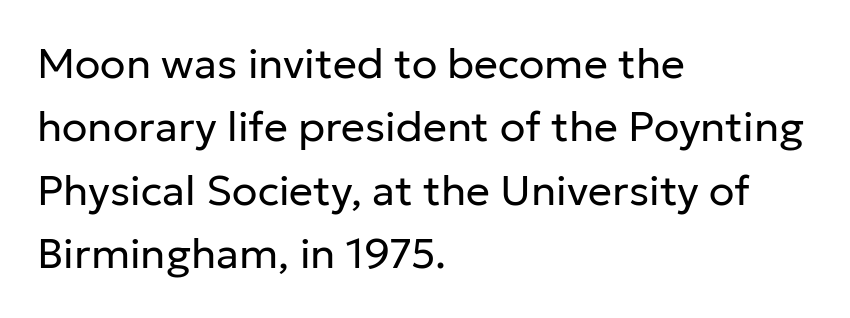
Q: Is the text bold? A: No.
Q: Is the text italic (slanted)? A: No, it is upright.
Q: Is the typeface a serif or a sans-serif typeface? A: Sans-serif.
Q: Is the text underlined? A: No.
Q: How is the paragraph aligned? A: Left-aligned.
Q: Is the spacing between letters normal or unusually wide? A: Normal.
Q: Is the spacing between lines tight, normal or loose? A: Normal.
Q: Width (condensed, normal, or wide)? A: Normal.
Q: Stroke contrast? A: Low.
Q: x-height? A: Medium.
Q: Monospaced? A: No.
